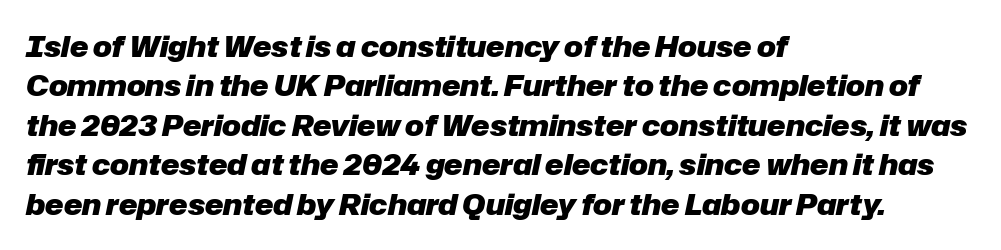
Only glyphs here, with clear space below each row. The face used here is rendered with its standard letterfit. The lines are quadded left. You could not count columns in this text — the font is proportionally spaced. Is the type slanted? Yes — the strokes lean at a clear angle.
